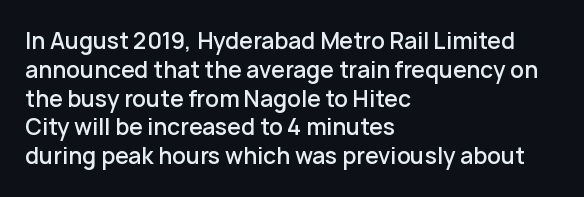
Q: Is the text bold? A: Semi-bold.
Q: Is the text italic (slanted)? A: No, it is upright.
Q: Is the text underlined? A: No.
Q: How is the paragraph aligned? A: Left-aligned.
Q: Is the spacing between letters normal or unusually wide? A: Normal.
Q: Is the spacing between lines tight, normal or loose? A: Normal.
